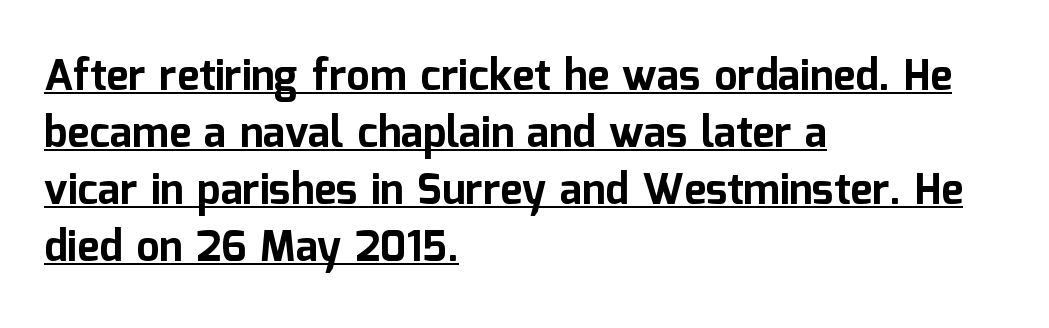
{"serif": "no", "italic": "no", "bold": "yes", "weight": "bold", "width": "normal", "stroke_contrast": "low", "x_height": "medium", "monospaced": "no", "underline": "yes", "align": "left", "line_spacing": "normal", "line_spacing_ratio": 1.36, "letter_spacing": "normal", "letter_spacing_em": 0.0, "glyph_px": 42}
